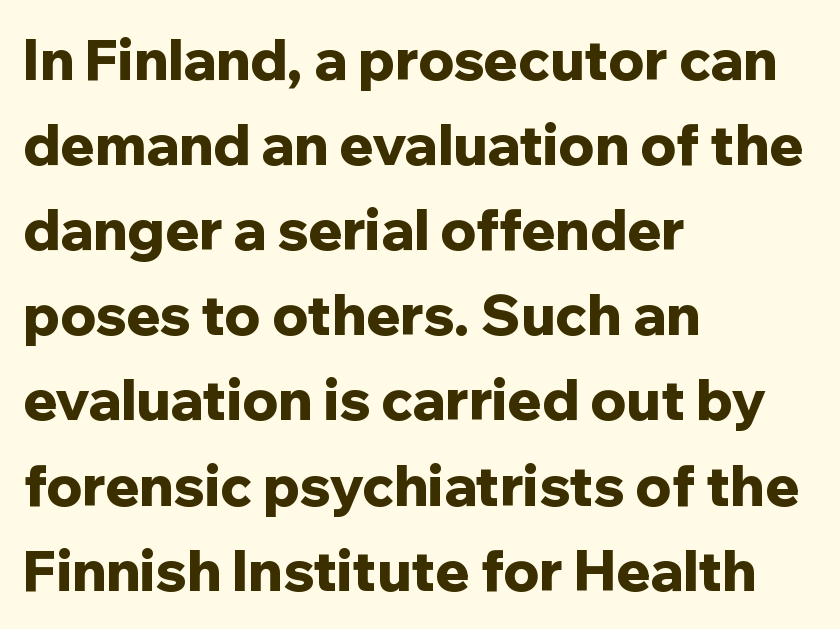
The image shows 56 px bold sans-serif type, upright; set left-aligned, normal line spacing (1.52x), normal letter spacing, not underlined; low stroke contrast and a medium x-height.
